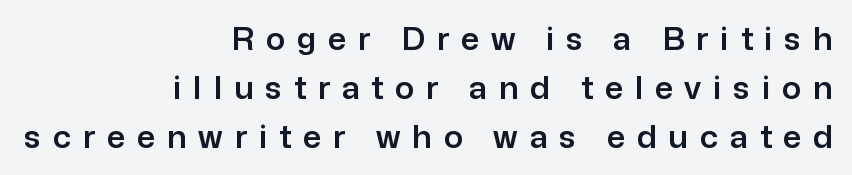
Q: Is the text italic (slanted)? A: No, it is upright.
Q: Is the typeface a serif or a sans-serif typeface? A: Sans-serif.
Q: Is the text underlined? A: No.
Q: How is the paragraph aligned? A: Right-aligned.
Q: Is the spacing between letters normal or unusually wide? A: Unusually wide.
Q: Is the spacing between lines tight, normal or loose? A: Normal.
Q: Width (condensed, normal, or wide)? A: Normal.
Q: Stroke contrast? A: Low.
Q: x-height? A: Medium.
Q: Monospaced? A: No.
